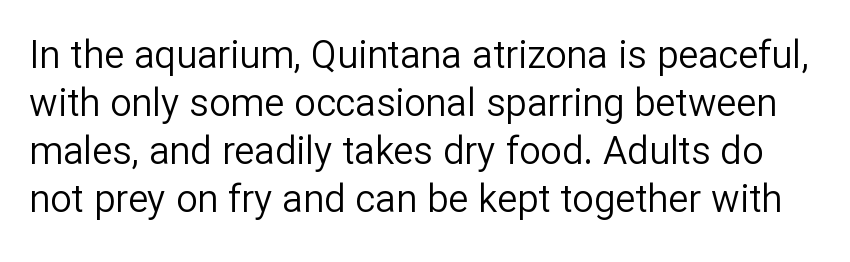
The image shows 38 px regular-weight sans-serif type, upright; set normal line spacing (1.26x), normal letter spacing, not underlined; low stroke contrast and a medium x-height.
